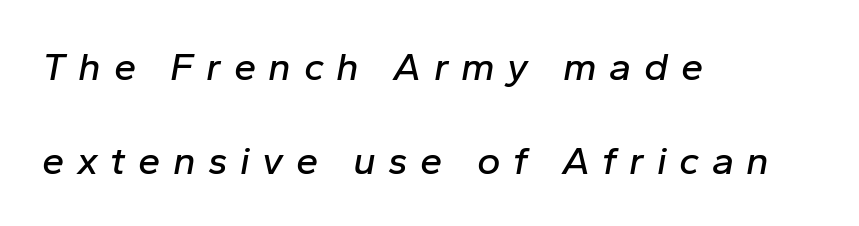
Letters rest on an invisible, unmarked baseline. Is this a fixed-width face? No — the glyphs have proportional, varying widths. The horizontal fit of the characters is loose and conspicuously gappy. The passage shown leans; its letterforms are oblique. Line starts are locked; line ends wander.
